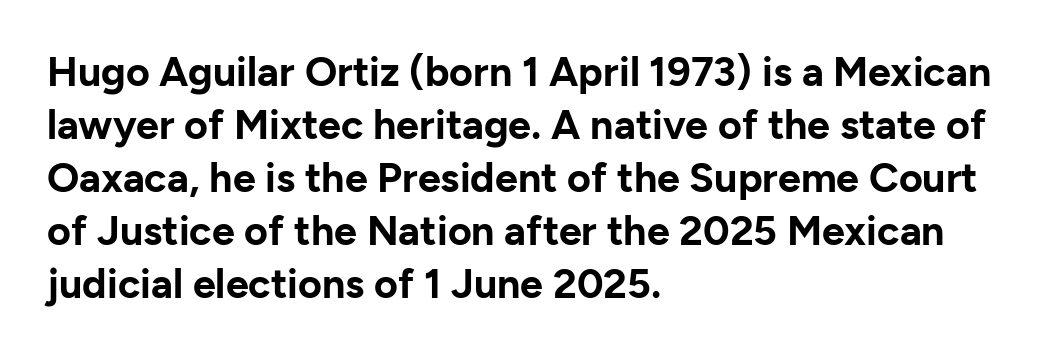
Teacher's note: observe the even left margin — that is flush-left alignment. Nothing unusual about the tracking: characters are spaced as the font intends. Each glyph is drawn with heavy, bold strokes. Does the lettering tilt? It doesn't — this is upright. One glance says typical: line gaps are just what's usual.
